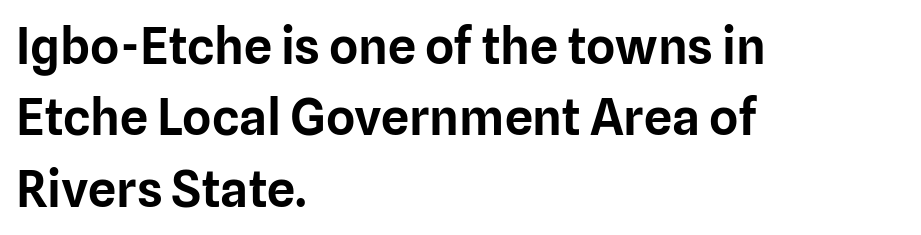
The image shows 50 px sans-serif type, upright; set left-aligned, normal line spacing (1.43x), normal letter spacing, not underlined; low stroke contrast and a medium x-height.
